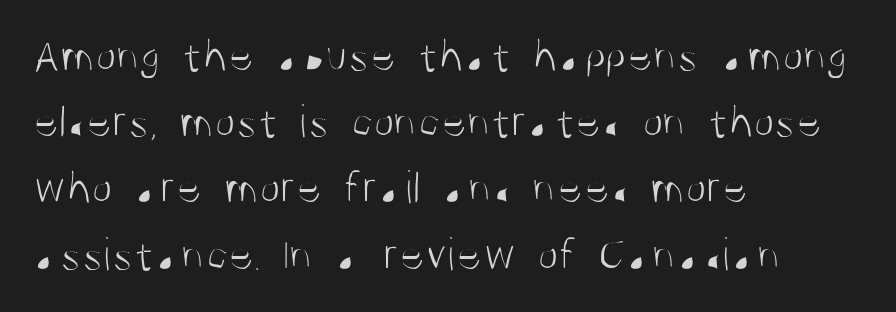
{"serif": "no", "italic": "no", "bold": "no", "weight": "light", "width": "condensed", "stroke_contrast": "medium", "x_height": "large", "monospaced": "no", "underline": "no", "align": "left", "line_spacing": "normal", "line_spacing_ratio": 1.38, "letter_spacing": "normal", "letter_spacing_em": 0.0, "glyph_px": 48}
